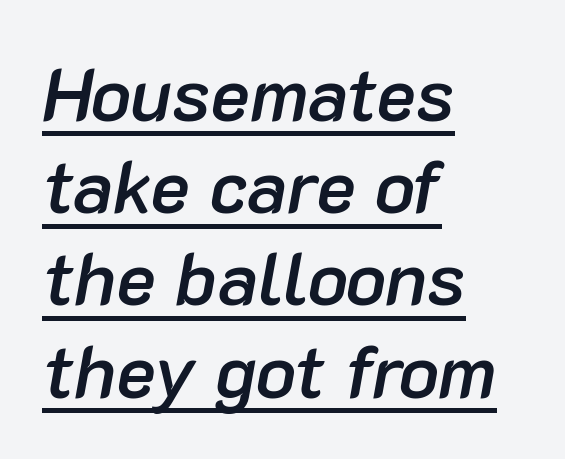
The image shows 75 px semibold type, italic (leaning right); set left-aligned, line spacing 1.23x, normal letter spacing, underlined; low stroke contrast and a medium x-height.
